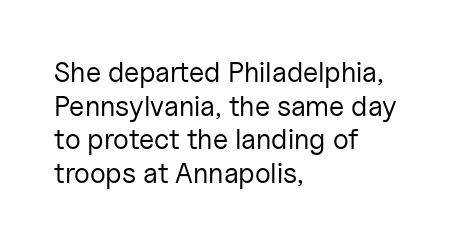
The image shows 28 px regular-weight sans-serif type, upright; set left-aligned, line spacing 1.2x, normal letter spacing, not underlined; low stroke contrast and a medium x-height.
